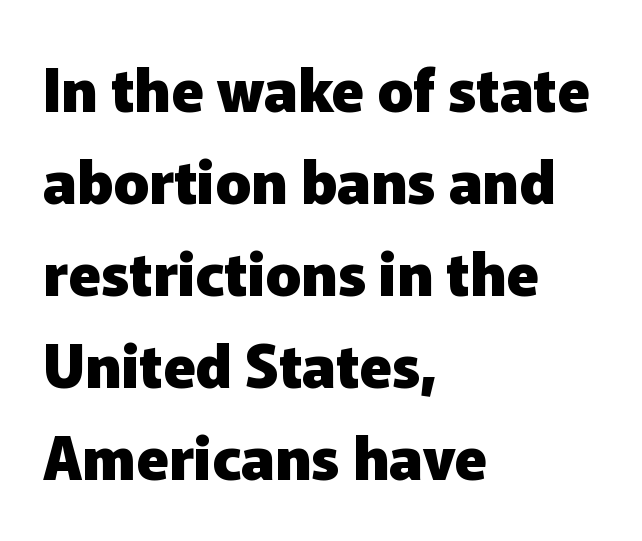
The image shows 59 px heavy sans-serif type, upright; set left-aligned, normal line spacing (1.56x), normal letter spacing, not underlined; low stroke contrast and a medium x-height.
